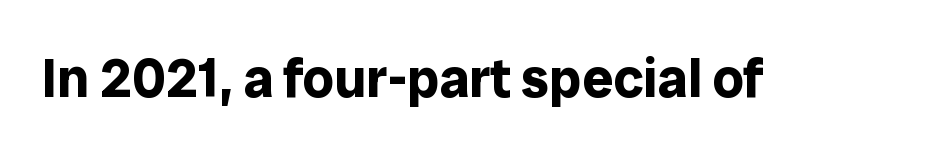
The image shows 55 px bold sans-serif type, upright; set normal letter spacing, not underlined; low stroke contrast and a medium x-height.
